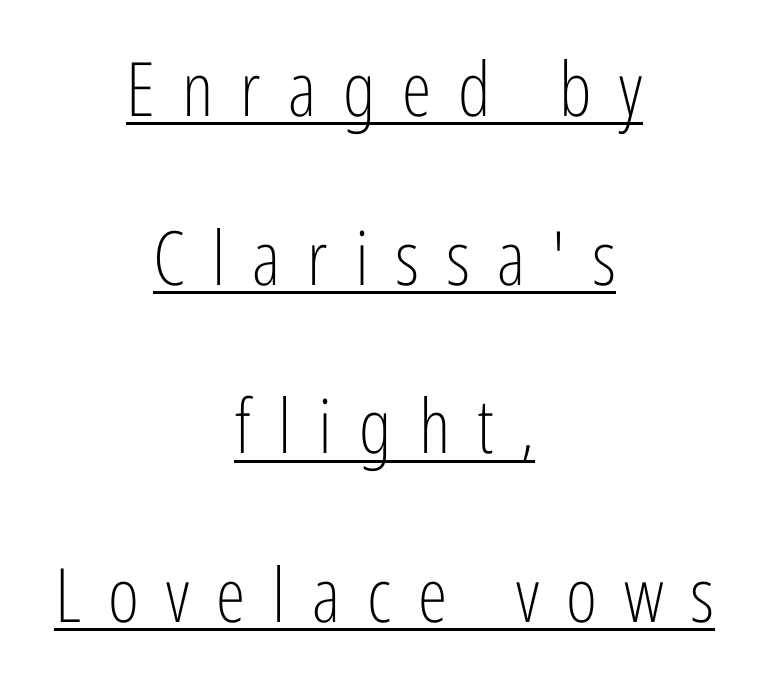
Bold? No — there's no thickening of the strokes. I'd call this a sans setting — the letters go barefoot. The typesetter has applied underlining to the passage shown. Varying glyph widths throughout — classic text-font behaviour. This rendering uses center alignment, leaving both contours irregular but symmetric.
